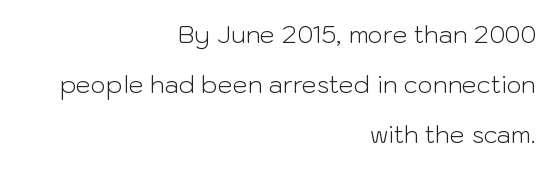
This sample uses plain, unmodified letter spacing. Each stroke keeps to a modest, everyday thickness or less. Successive baselines arrive slowly, with a big drop between each. Each row of text sits above clean, open space. These lines were composed using upright roman letters.
